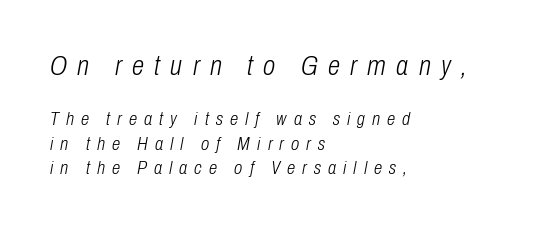
{"italic": "yes", "lean": "right", "slant_degrees": 10, "bold": "no", "weight": "light", "width": "condensed", "stroke_contrast": "low", "x_height": "medium", "monospaced": "no", "underline": "no", "align": "left", "line_spacing": "normal", "line_spacing_ratio": 1.28, "letter_spacing": "wide", "letter_spacing_em": 0.37, "larger_block": "first", "size_ratio": 1.47, "glyph_px": 28}
